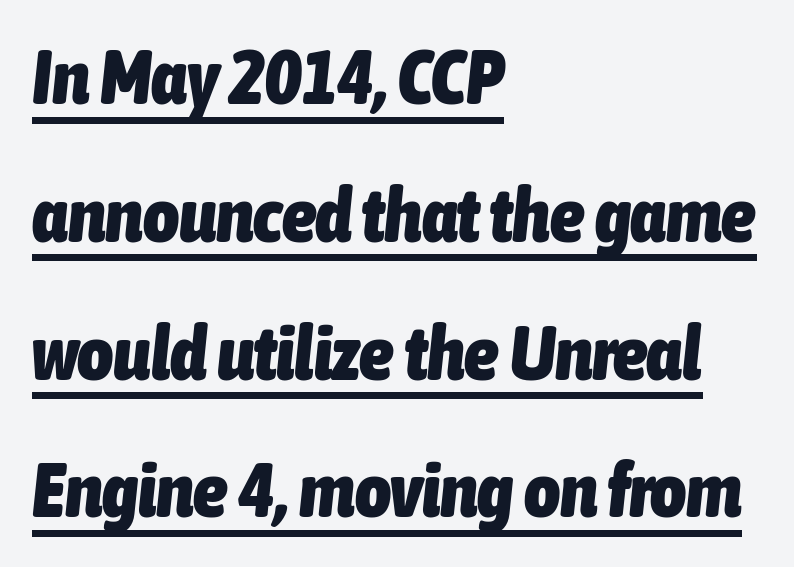
{"italic": "yes", "lean": "right", "slant_degrees": 6, "bold": "yes", "weight": "heavy", "width": "condensed", "stroke_contrast": "low", "x_height": "medium", "monospaced": "no", "underline": "yes", "align": "left", "line_spacing_ratio": 1.79, "letter_spacing": "normal", "letter_spacing_em": 0.0, "glyph_px": 77}
